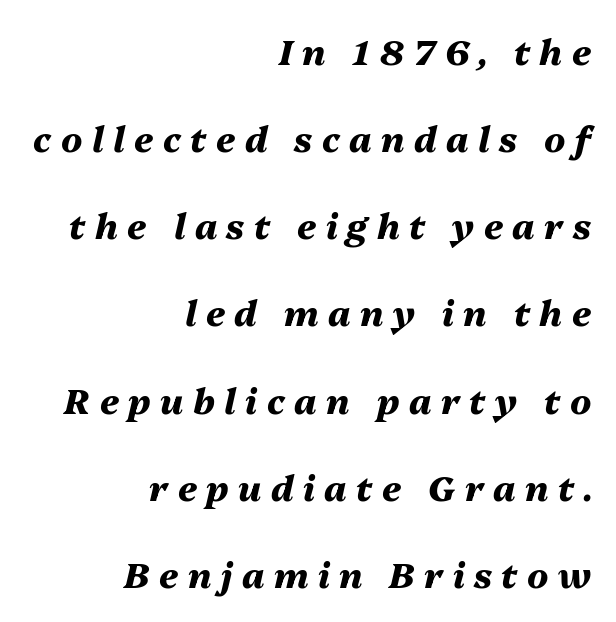
{"italic": "yes", "lean": "right", "slant_degrees": 13, "bold": "yes", "weight": "heavy", "width": "normal", "stroke_contrast": "medium", "x_height": "medium", "monospaced": "no", "underline": "no", "align": "right", "line_spacing": "loose", "line_spacing_ratio": 2.49, "letter_spacing": "wide", "letter_spacing_em": 0.27, "glyph_px": 35}
